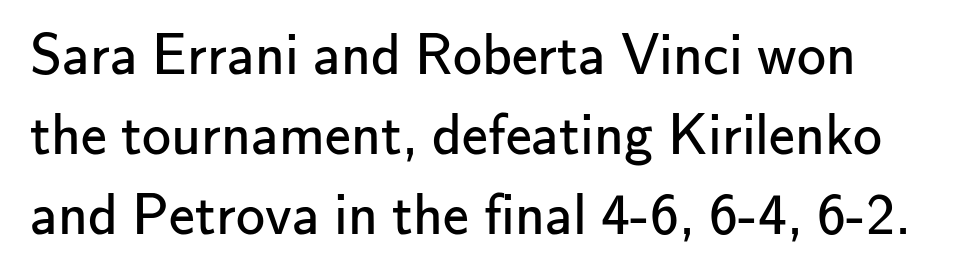
Every stem runs plumb, perpendicular to the baseline. Stems here are at most as thick as an everyday book face. Inter-character spacing is left at the font's built-in metrics. The glyphs in this specimen are sans serif. The glyphs are unaccompanied by any horizontal stroke below them.
